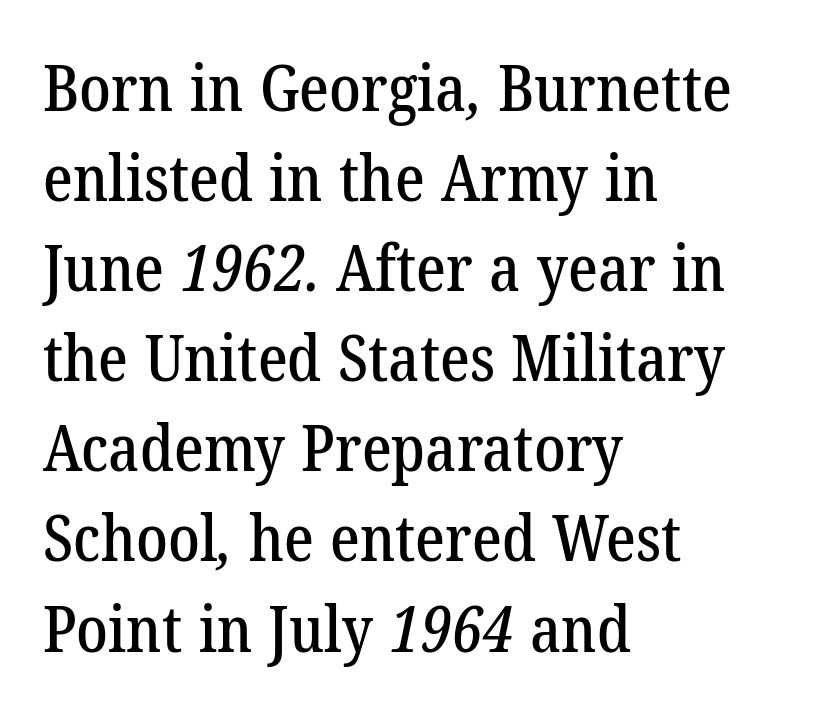
Has an underline been added? It has not. Words appear dense and cohesive because spacing is normal. All the whitespace from short lines collects on the right. Is this a fixed-width face? No — the glyphs have proportional, varying widths.
